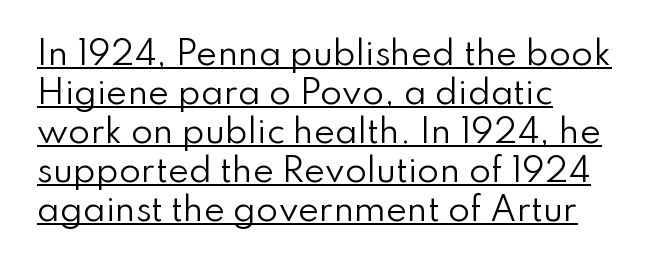
The face looks like a standard text weight, possibly lighter. The typeface chosen for these lines omits serifs. The rendering uses natural spacing where letterforms have individual widths. Is there any slant? The stems are plumb. Emphasis is given by a line drawn under the lettering. A student would call this left alignment; a typographer would say flush left, rag right.
